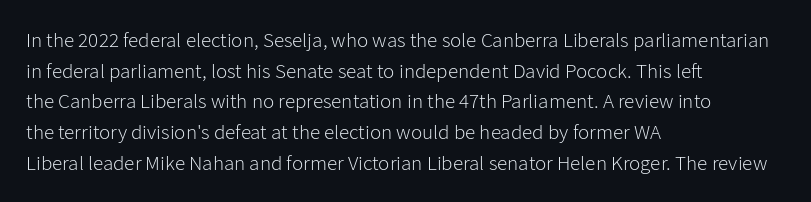
{"italic": "no", "bold": "no", "underline": "no", "align": "left", "line_spacing": "normal", "line_spacing_ratio": 1.46, "letter_spacing": "normal", "letter_spacing_em": 0.0, "glyph_px": 21}
